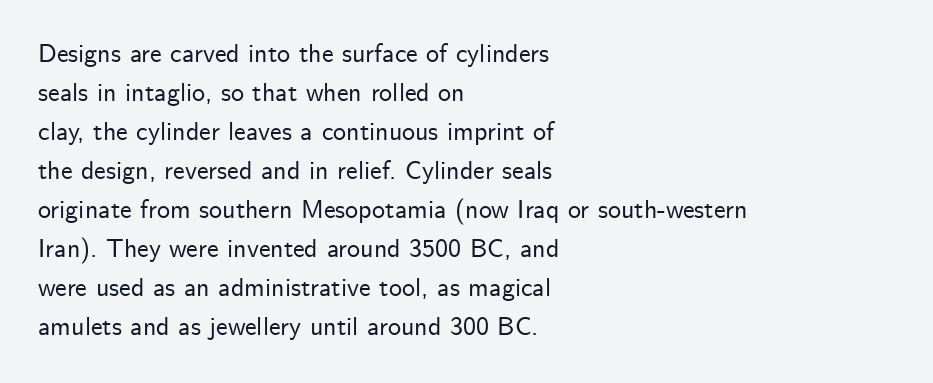
The image shows 26 px text type, upright; set left-aligned, normal line spacing (1.5x), normal letter spacing, not underlined.
